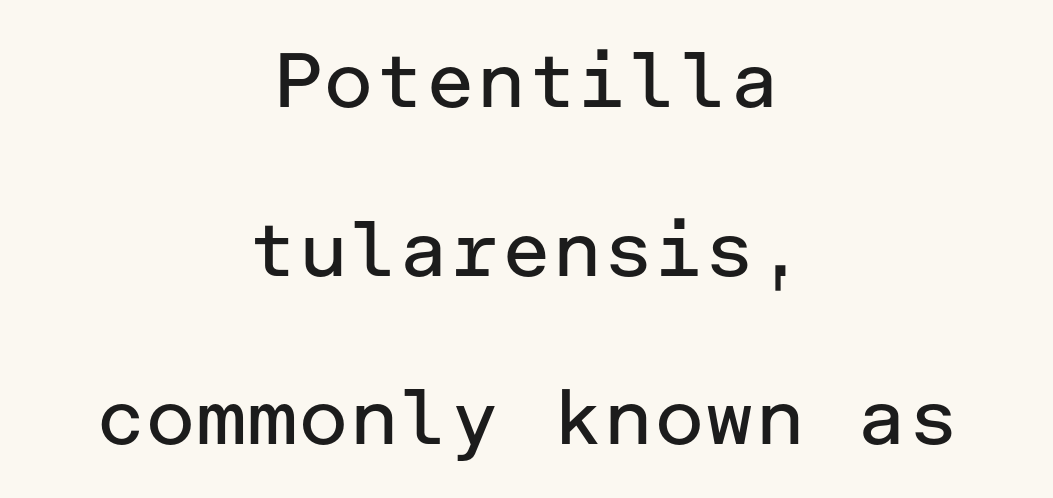
The image shows 77 px regular-weight sans-serif type, upright; set centered, loose line spacing (2.19x), normal letter spacing, not underlined; low stroke contrast and a medium x-height.
